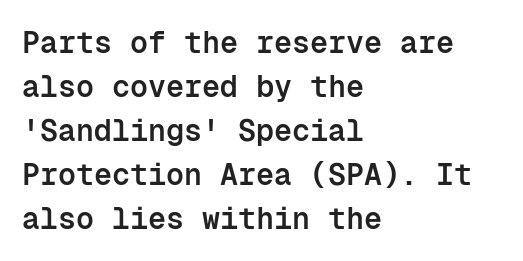
Q: Is the text bold? A: Semi-bold.
Q: Is the text italic (slanted)? A: No, it is upright.
Q: Is the typeface a serif or a sans-serif typeface? A: Sans-serif.
Q: Is the text underlined? A: No.
Q: How is the paragraph aligned? A: Left-aligned.
Q: Is the spacing between letters normal or unusually wide? A: Normal.
Q: Is the spacing between lines tight, normal or loose? A: Normal.
Q: Width (condensed, normal, or wide)? A: Normal.
Q: Stroke contrast? A: Low.
Q: x-height? A: Medium.
Q: Monospaced? A: Yes.
